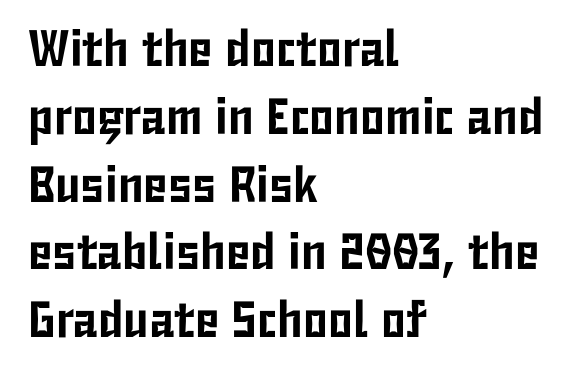
Do the characters align in a grid? No, the font is proportional. What kind of face is this? One without serifs — a sans. No extra tracking has been applied to these lines. Do the letters lean? They stand straight. Rows of type keep a routine distance in the vertical direction.
